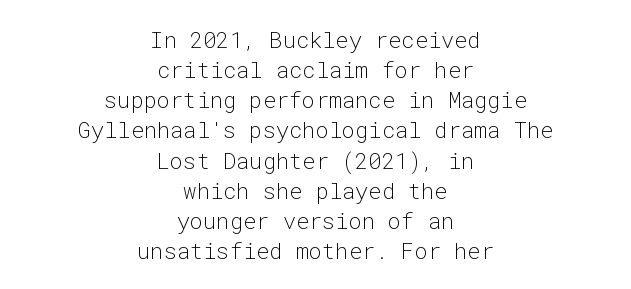
{"italic": "no", "bold": "no", "underline": "no", "align": "center", "line_spacing": "normal", "line_spacing_ratio": 1.37, "letter_spacing": "normal", "letter_spacing_em": 0.0, "glyph_px": 22}
